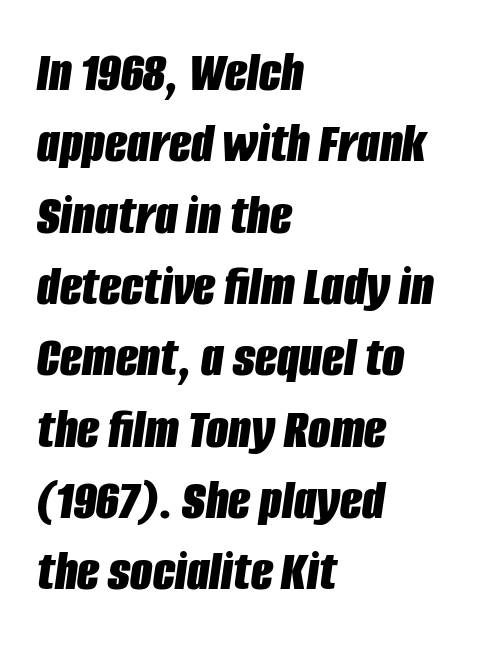
{"italic": "yes", "lean": "right", "slant_degrees": 8, "bold": "yes", "weight": "bold", "width": "condensed", "stroke_contrast": "low", "x_height": "large", "monospaced": "no", "underline": "no", "align": "left", "line_spacing_ratio": 1.23, "letter_spacing": "normal", "letter_spacing_em": 0.0, "glyph_px": 58}
